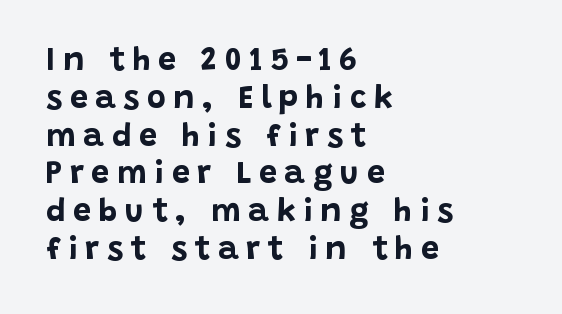
The image shows 32 px bold sans-serif type, upright; set left-aligned, line spacing 1.18x, unusually wide letter spacing (+0.24 em), not underlined; low stroke contrast and a large x-height.
